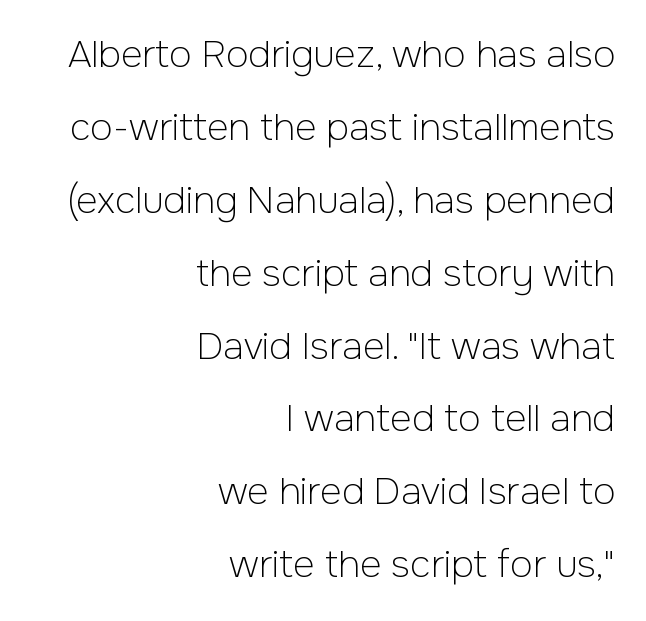
{"serif": "no", "italic": "no", "bold": "no", "weight": "light", "width": "normal", "stroke_contrast": "low", "x_height": "medium", "monospaced": "no", "underline": "no", "align": "right", "line_spacing": "loose", "line_spacing_ratio": 1.97, "letter_spacing": "normal", "letter_spacing_em": 0.0, "glyph_px": 37}
